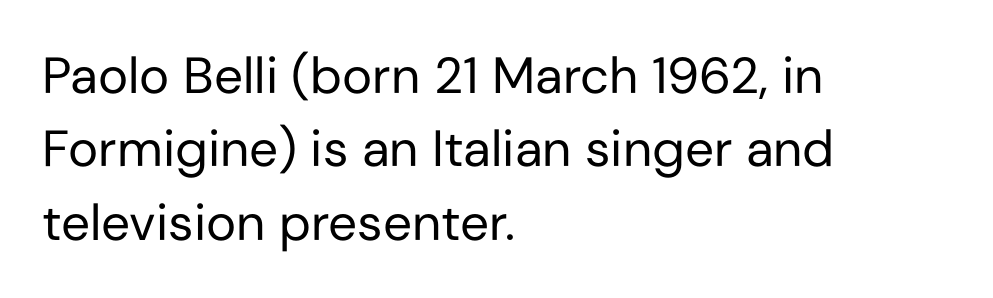
The image shows 51 px regular-weight sans-serif type, upright; set left-aligned, normal line spacing (1.44x), normal letter spacing, not underlined; low stroke contrast and a medium x-height.
